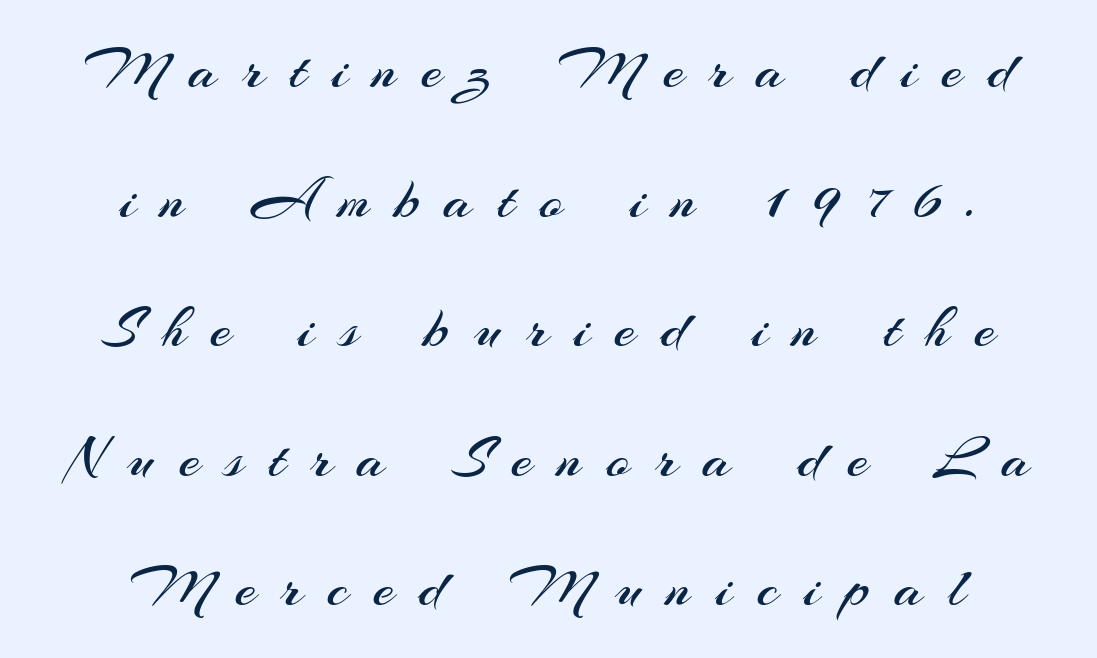
Descender tails drop into unmarked territory. Does the copy run flush right? No — it is centered line by line. The line texture is sparse and dotted thanks to wide tracking. The line-height multiplier appears high, well above default. Font category for this specimen: sans-serif.
